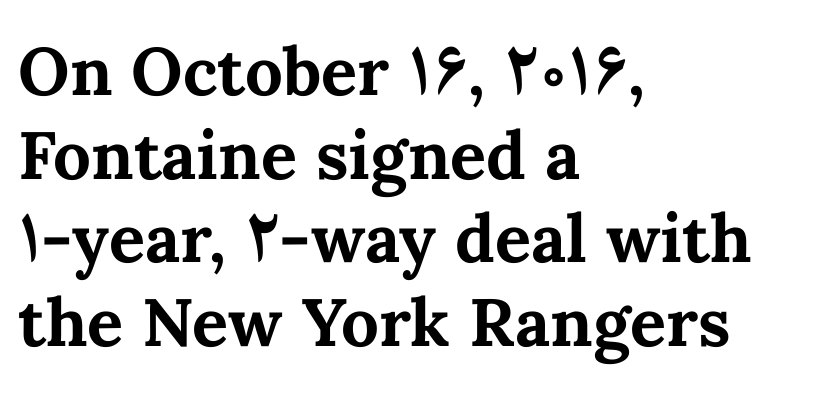
Q: Is the text bold? A: Yes.
Q: Is the text italic (slanted)? A: No, it is upright.
Q: Is the text underlined? A: No.
Q: How is the paragraph aligned? A: Left-aligned.
Q: Is the spacing between letters normal or unusually wide? A: Normal.
Q: Is the spacing between lines tight, normal or loose? A: Normal.
Q: Width (condensed, normal, or wide)? A: Normal.
Q: Stroke contrast? A: Medium.
Q: x-height? A: Medium.
Q: Monospaced? A: No.
